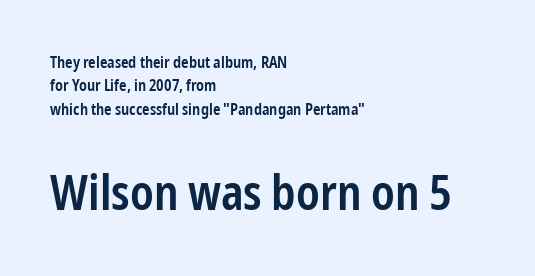
Q: Is the text bold? A: Semi-bold.
Q: Is the text italic (slanted)? A: No, it is upright.
Q: Is the typeface a serif or a sans-serif typeface? A: Sans-serif.
Q: Is the text underlined? A: No.
Q: How is the paragraph aligned? A: Left-aligned.
Q: Is the spacing between letters normal or unusually wide? A: Normal.
Q: Is the spacing between lines tight, normal or loose? A: Normal.
Q: Which block of text is set in a larger size, the first (top) or the second (bottom)? A: The second (bottom) one.
Q: Width (condensed, normal, or wide)? A: Condensed.
Q: Stroke contrast? A: Low.
Q: x-height? A: Medium.
Q: Monospaced? A: No.
